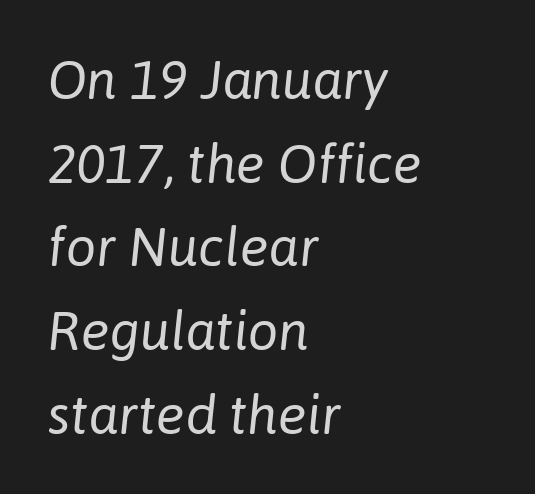
Q: Is the text bold? A: No.
Q: Is the text italic (slanted)? A: Yes, it leans right by about 6 degrees.
Q: Is the text underlined? A: No.
Q: How is the paragraph aligned? A: Left-aligned.
Q: Is the spacing between letters normal or unusually wide? A: Normal.
Q: Is the spacing between lines tight, normal or loose? A: Normal.
Q: Width (condensed, normal, or wide)? A: Normal.
Q: Stroke contrast? A: Low.
Q: x-height? A: Medium.
Q: Monospaced? A: No.
